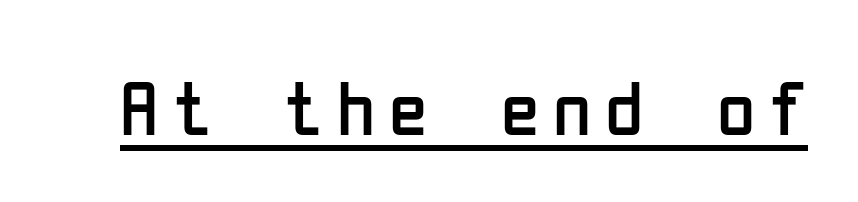
Check where the strokes stop: nothing finishes them off — pure sans. Decoration check: the copy is underlined. Is there any slant? The stems are plumb. No chunkiness to these letters — they're not bold. Do the characters align in a grid? No, the font is proportional.
